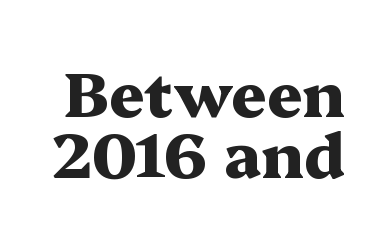
The image shows 62 px heavy, wide serif type, upright; set tight line spacing (0.98x), normal letter spacing, not underlined; medium stroke contrast and a medium x-height.
